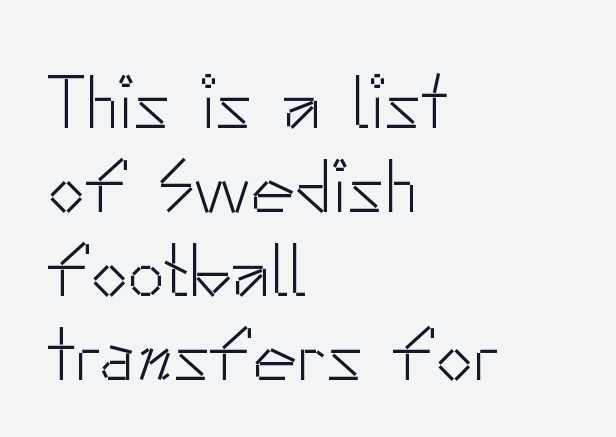
The image shows 75 px light sans-serif type, upright; set left-aligned, tight line spacing (1.12x), normal letter spacing, not underlined; low stroke contrast and a small x-height.
